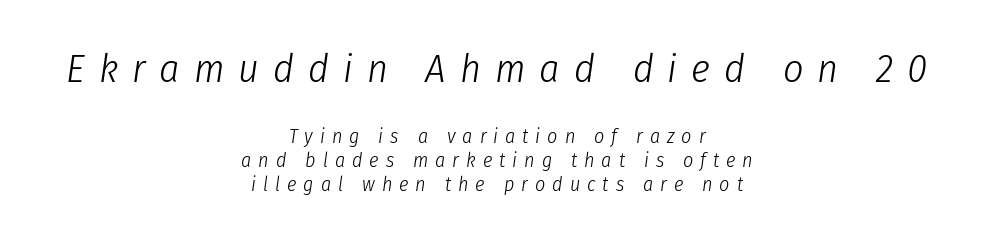
Q: Is the text bold? A: No.
Q: Is the text italic (slanted)? A: Yes, it leans right by about 8 degrees.
Q: Is the text underlined? A: No.
Q: How is the paragraph aligned? A: Centered.
Q: Is the spacing between letters normal or unusually wide? A: Unusually wide.
Q: Which block of text is set in a larger size, the first (top) or the second (bottom)? A: The first (top) one.
Q: Width (condensed, normal, or wide)? A: Condensed.
Q: Stroke contrast? A: Low.
Q: x-height? A: Medium.
Q: Monospaced? A: No.
